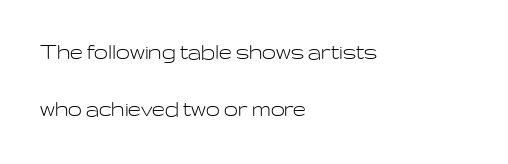
Q: Is the text bold? A: No.
Q: Is the text italic (slanted)? A: No, it is upright.
Q: Is the text underlined? A: No.
Q: How is the paragraph aligned? A: Left-aligned.
Q: Is the spacing between letters normal or unusually wide? A: Normal.
Q: Is the spacing between lines tight, normal or loose? A: Loose.
